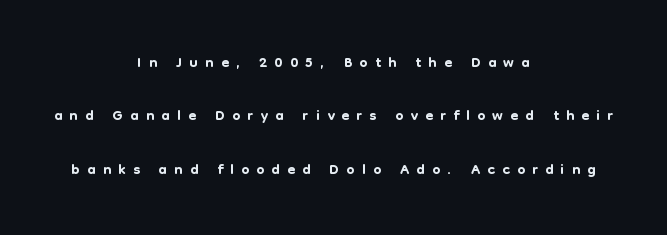
Q: Is the text italic (slanted)? A: No, it is upright.
Q: Is the text underlined? A: No.
Q: How is the paragraph aligned? A: Centered.
Q: Is the spacing between letters normal or unusually wide? A: Unusually wide.
Q: Is the spacing between lines tight, normal or loose? A: Loose.
